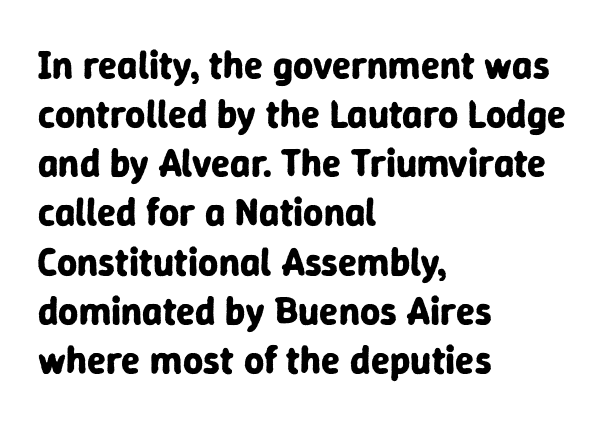
{"serif": "no", "italic": "no", "bold": "yes", "weight": "bold", "width": "normal", "stroke_contrast": "low", "x_height": "medium", "monospaced": "no", "underline": "no", "align": "left", "line_spacing": "normal", "line_spacing_ratio": 1.26, "letter_spacing": "normal", "letter_spacing_em": 0.0, "glyph_px": 39}
